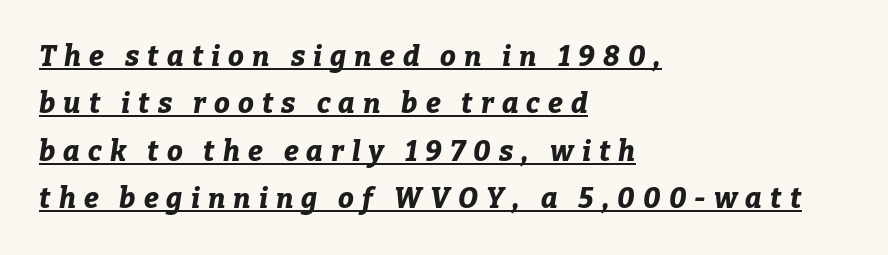
The line texture is sparse and dotted thanks to wide tracking. This rendering uses left alignment, leaving the right contour irregular. Each line of the rendering has a horizontal stroke beneath the glyphs. If you drew a line through each stem, it would be angled. The rendering uses a moderate line-height, typical for paragraphs. Character widths vary here, with narrow letters taking less room than wide ones.
